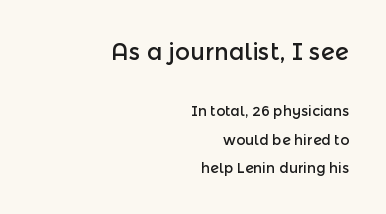
{"italic": "no", "underline": "no", "align": "right", "line_spacing": "loose", "line_spacing_ratio": 2.03, "letter_spacing": "normal", "letter_spacing_em": 0.0, "larger_block": "first", "size_ratio": 1.64, "glyph_px": 23}
